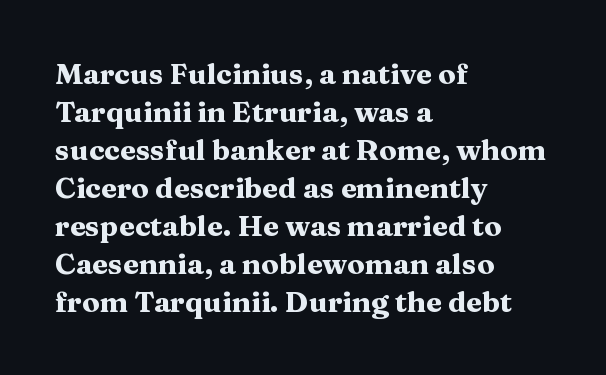
A serif font was chosen for this passage. Characters remain perfectly vertical along every line. One glance says typical: line gaps are just what's usual. The rag falls on the right side of this text block. Does the weight exceed regular? Yes, all the way to bold.
